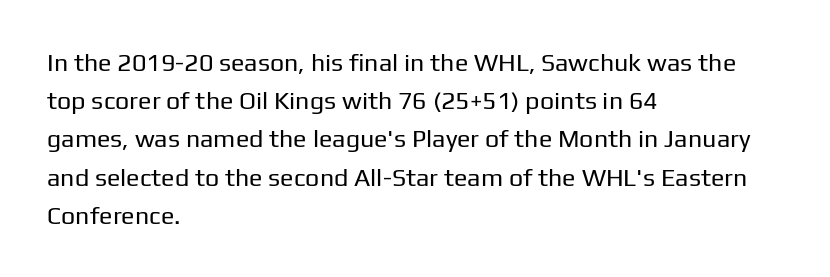
The glyphs are unaccompanied by any horizontal stroke below them. Posture: vertical. These lines keep a tight, regular rhythm from letter to letter. Interline gaps are of average width in this sample. The paragraph shown leans on its left margin.
